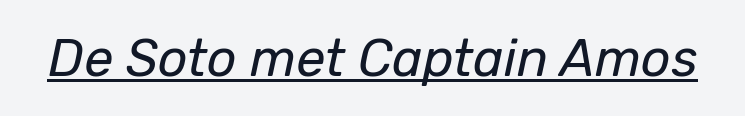
The image shows 52 px regular-weight type, italic (leaning right); set normal letter spacing, underlined; low stroke contrast and a medium x-height.
